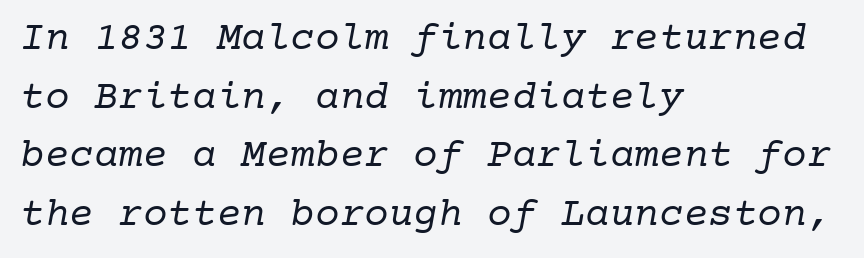
The image shows 41 px regular-weight serif type, monospaced; set left-aligned, normal line spacing (1.43x), normal letter spacing, not underlined; low stroke contrast and a medium x-height.
